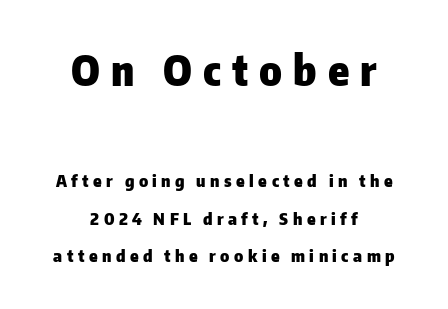
{"serif": "no", "italic": "no", "bold": "yes", "weight": "heavy", "width": "normal", "stroke_contrast": "low", "x_height": "medium", "monospaced": "no", "underline": "no", "align": "center", "line_spacing": "loose", "line_spacing_ratio": 2.22, "letter_spacing": "wide", "letter_spacing_em": 0.26, "larger_block": "first", "size_ratio": 2.47, "glyph_px": 42}
